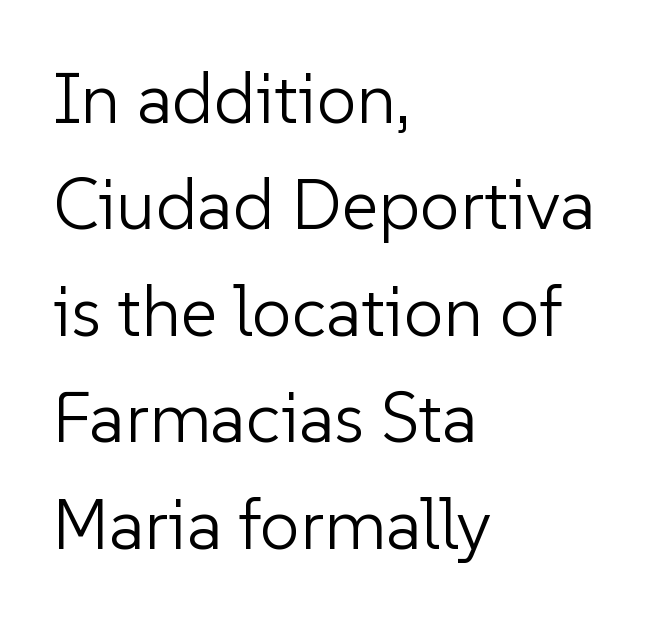
{"serif": "no", "italic": "no", "bold": "no", "weight": "light", "width": "normal", "stroke_contrast": "low", "x_height": "medium", "monospaced": "no", "underline": "no", "align": "left", "line_spacing": "normal", "line_spacing_ratio": 1.5, "letter_spacing": "normal", "letter_spacing_em": 0.0, "glyph_px": 71}
